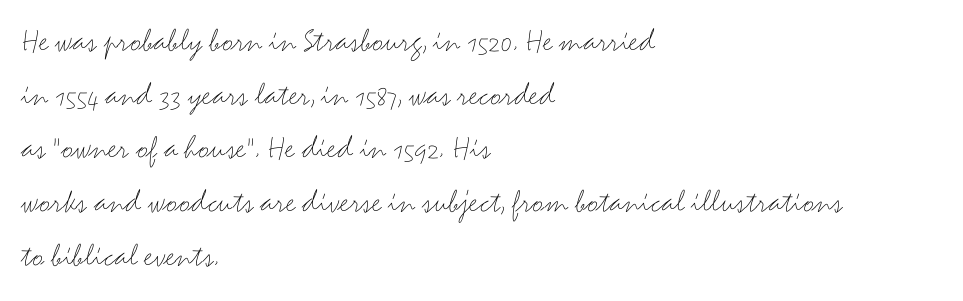
{"serif": "no", "bold": "no", "weight": "thin", "width": "wide", "stroke_contrast": "medium", "x_height": "small", "monospaced": "no", "underline": "no", "align": "left", "line_spacing": "normal", "line_spacing_ratio": 1.58, "letter_spacing": "normal", "letter_spacing_em": 0.0, "glyph_px": 34}
